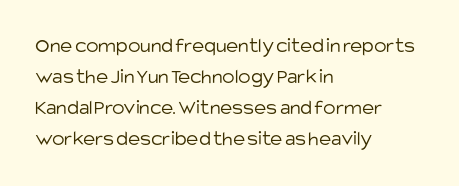
The image shows 21 px text type, upright; set left-aligned, normal line spacing (1.48x), normal letter spacing, not underlined.
